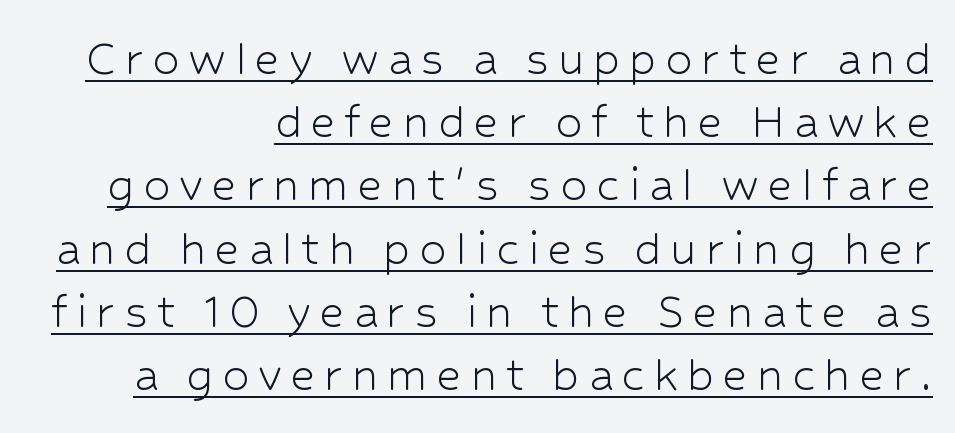
{"serif": "no", "italic": "no", "bold": "no", "weight": "light", "width": "normal", "stroke_contrast": "low", "x_height": "medium", "monospaced": "no", "underline": "yes", "align": "right", "line_spacing_ratio": 1.17, "glyph_px": 54}
